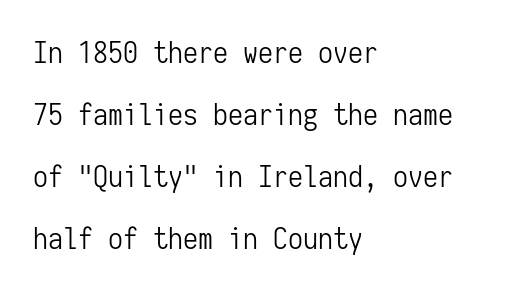
Teacher's note: observe the even left margin — that is flush-left alignment. Underline: absent. The cut favours lightness, reaching ordinary text weight at its darkest. Tracking here is standard; glyphs follow each other at the usual distance. Rendered with straight, roman letterforms.
